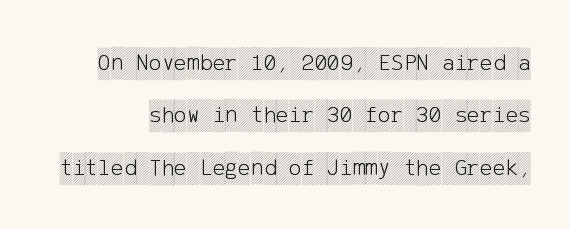
Nope, not italic — everything's standing straight. The rendering uses a large line-height, opening up the rows. Does extra space separate the letters? No, they use regular spacing. A bare baseline throughout the passage.
